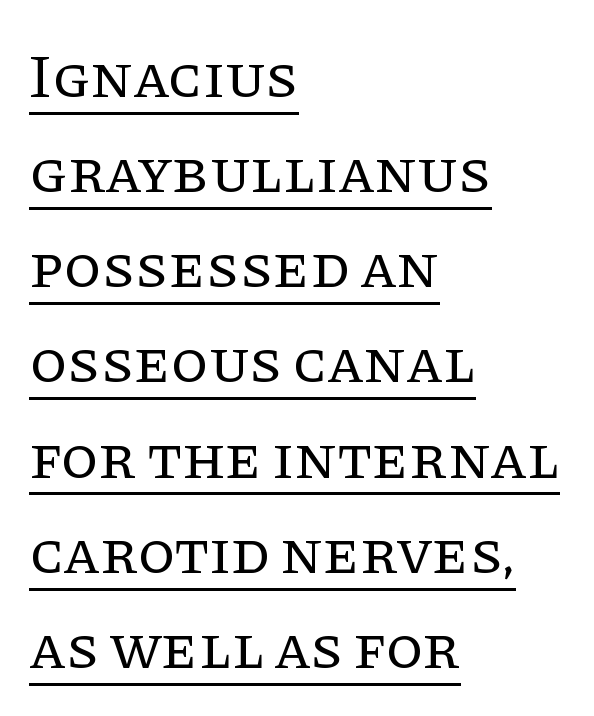
Does the lettering tilt? It doesn't — this is upright. Note: serifs present on the glyphs. Is the letter spacing exaggerated? No — it looks like the ordinary default. Stroke mass is kept to a normal reading level or below. Is this a fixed-width face? No — the glyphs have proportional, varying widths. Notice how descenders clear the ascenders below comfortably — that's standard leading.
